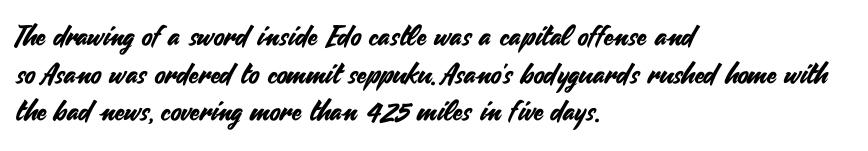
The image shows 28 px sans-serif type; set left-aligned, normal line spacing (1.34x), normal letter spacing, not underlined; medium stroke contrast and a small x-height.
